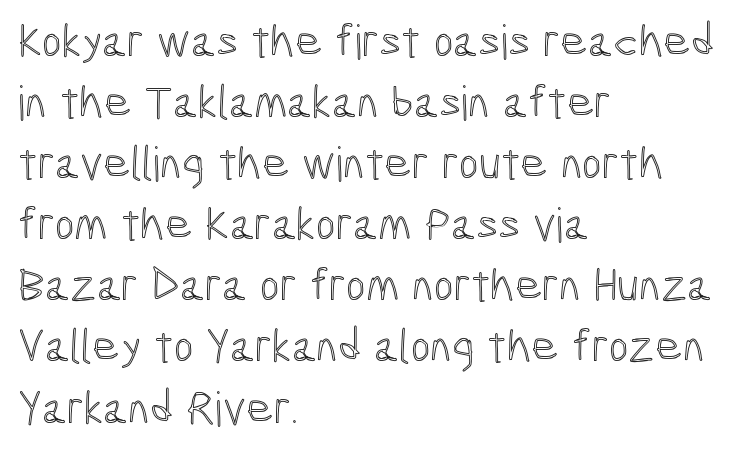
Ordinary non-slanted type is in use. This rendering uses left alignment, leaving the right contour irregular. The lines sit at an ordinary, default distance from one another. The line texture is even and compact thanks to regular tracking. These lines are rendered in a variable-pitch font. Check under the words: just untouched page.
